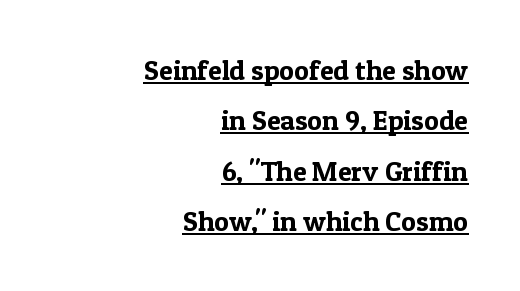
The letters advance in unequal steps, a hallmark of proportional type. There is no visible air inserted between adjacent glyphs. The typesetter chose a ragged-left arrangement here. Honestly, the underline is the first thing you notice here. Italic: no, the glyphs are upright roman. This is serif lettering, the kind often seen in printed books.
